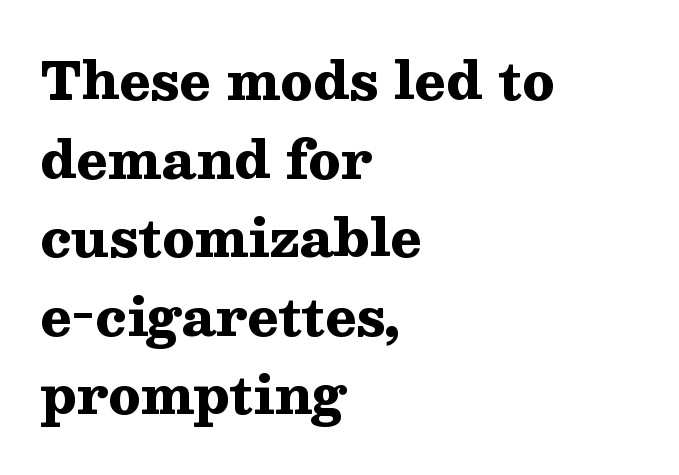
{"serif": "yes", "italic": "no", "bold": "yes", "weight": "heavy", "width": "wide", "stroke_contrast": "medium", "x_height": "medium", "monospaced": "no", "underline": "no", "align": "left", "line_spacing": "normal", "line_spacing_ratio": 1.51, "letter_spacing": "normal", "letter_spacing_em": 0.0, "glyph_px": 52}
